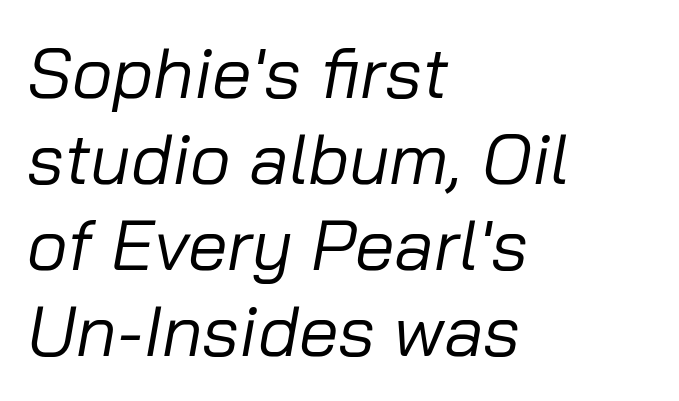
{"italic": "yes", "lean": "right", "slant_degrees": 10, "bold": "no", "weight": "regular", "width": "normal", "stroke_contrast": "low", "x_height": "medium", "monospaced": "no", "underline": "no", "align": "left", "line_spacing_ratio": 1.21, "letter_spacing": "normal", "letter_spacing_em": 0.0, "glyph_px": 71}
